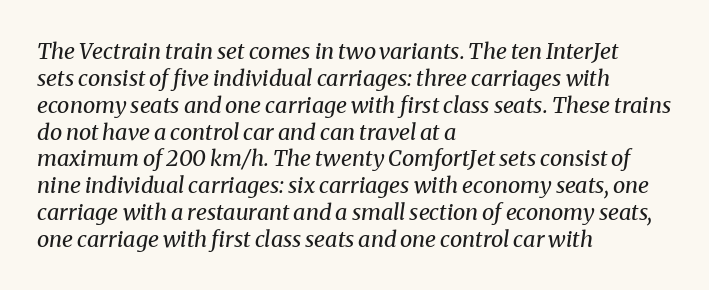
The image shows 22 px text type, italic (leaning right); set left-aligned, line spacing 1.22x, normal letter spacing, not underlined.
